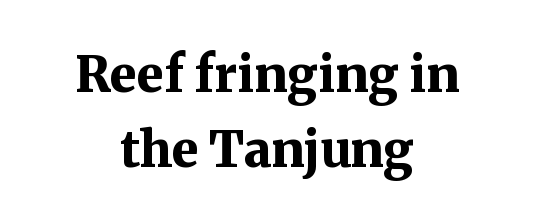
Q: Is the text bold? A: Yes.
Q: Is the text italic (slanted)? A: No, it is upright.
Q: Is the typeface a serif or a sans-serif typeface? A: Serif.
Q: Is the text underlined? A: No.
Q: How is the paragraph aligned? A: Centered.
Q: Is the spacing between letters normal or unusually wide? A: Normal.
Q: Is the spacing between lines tight, normal or loose? A: Normal.
Q: Width (condensed, normal, or wide)? A: Normal.
Q: Stroke contrast? A: Medium.
Q: x-height? A: Medium.
Q: Monospaced? A: No.
